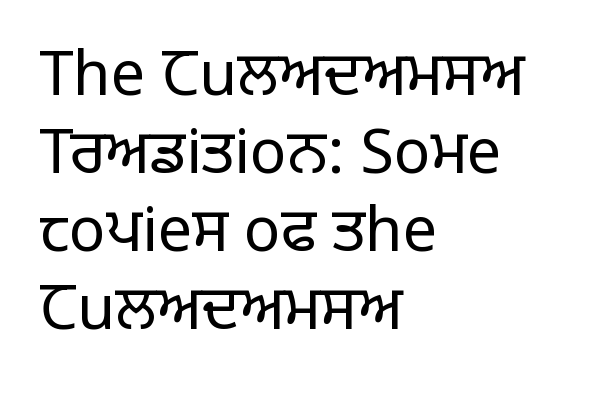
The image shows 61 px regular-weight sans-serif type, upright; set left-aligned, normal line spacing (1.28x), normal letter spacing, not underlined; low stroke contrast and a large x-height.
